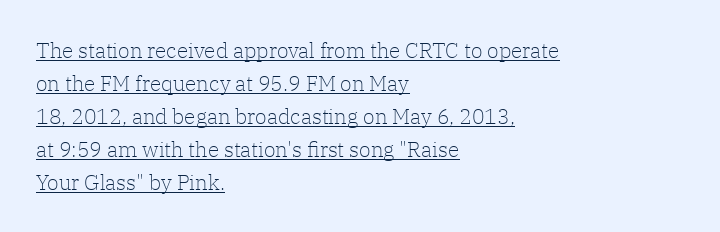
Q: Is the text bold? A: No.
Q: Is the text italic (slanted)? A: No, it is upright.
Q: Is the text underlined? A: Yes.
Q: How is the paragraph aligned? A: Left-aligned.
Q: Is the spacing between letters normal or unusually wide? A: Normal.
Q: Is the spacing between lines tight, normal or loose? A: Normal.
